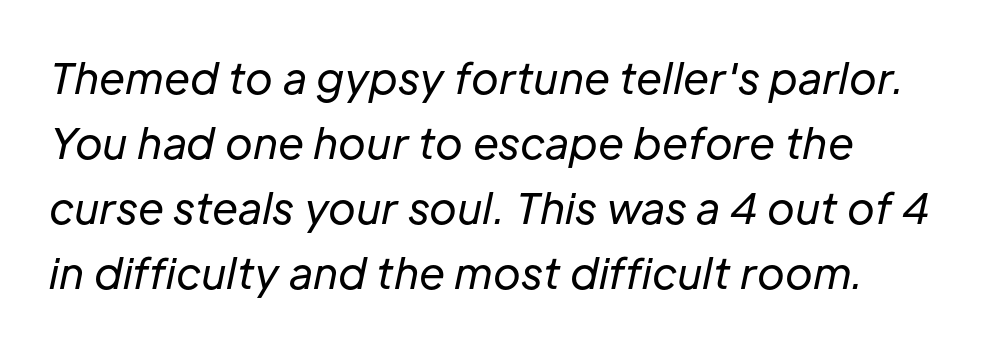
The passage shown is not bold in any degree. Rendered with sloped, italic letterforms. Each line starts at the same left margin while the right side varies. Leading: standard.
